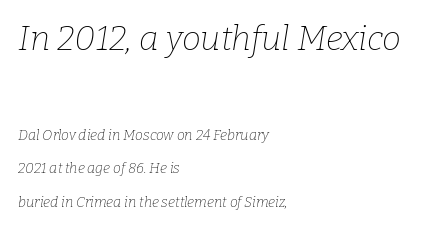
Q: Is the text bold? A: No.
Q: Is the text italic (slanted)? A: Yes, it leans right by about 9 degrees.
Q: Is the typeface a serif or a sans-serif typeface? A: Serif.
Q: Is the text underlined? A: No.
Q: How is the paragraph aligned? A: Left-aligned.
Q: Is the spacing between letters normal or unusually wide? A: Normal.
Q: Is the spacing between lines tight, normal or loose? A: Loose.
Q: Which block of text is set in a larger size, the first (top) or the second (bottom)? A: The first (top) one.
Q: Width (condensed, normal, or wide)? A: Normal.
Q: Stroke contrast? A: Low.
Q: x-height? A: Medium.
Q: Monospaced? A: No.
